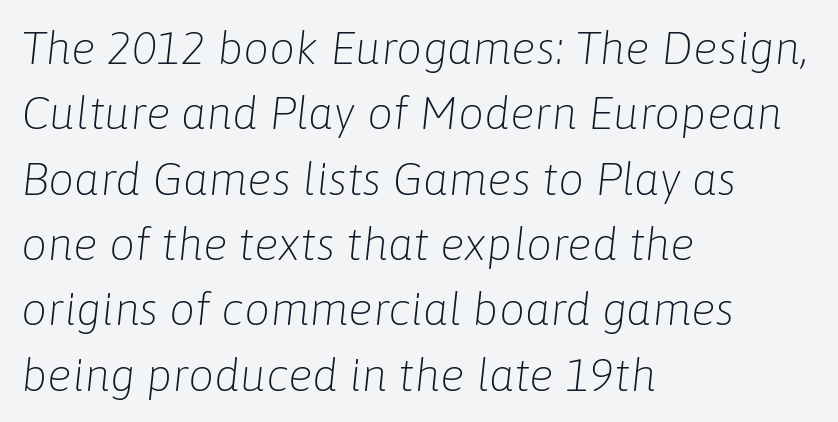
Q: Is the text bold? A: No.
Q: Is the text italic (slanted)? A: Yes, it leans right by about 6 degrees.
Q: Is the text underlined? A: No.
Q: How is the paragraph aligned? A: Left-aligned.
Q: Is the spacing between letters normal or unusually wide? A: Normal.
Q: Is the spacing between lines tight, normal or loose? A: Normal.
Q: Width (condensed, normal, or wide)? A: Normal.
Q: Stroke contrast? A: Low.
Q: x-height? A: Medium.
Q: Monospaced? A: No.
